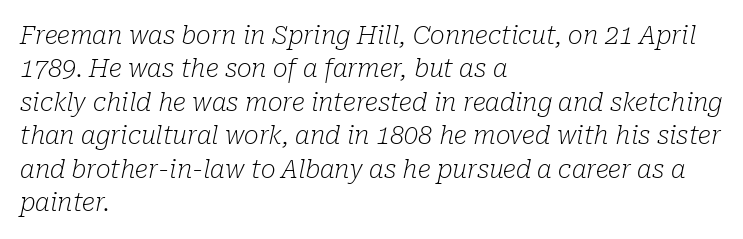
The image shows 25 px text type, italic (leaning right); set left-aligned, normal line spacing (1.34x), normal letter spacing, not underlined.
